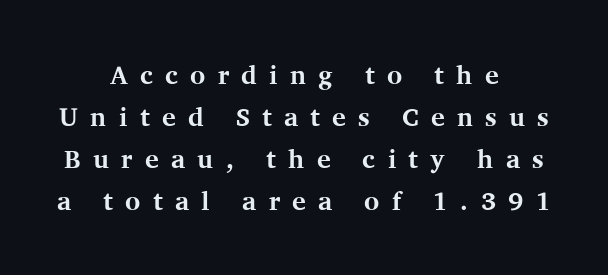
Q: Is the text bold? A: Yes.
Q: Is the text italic (slanted)? A: No, it is upright.
Q: Is the text underlined? A: No.
Q: How is the paragraph aligned? A: Centered.
Q: Is the spacing between letters normal or unusually wide? A: Unusually wide.
Q: Is the spacing between lines tight, normal or loose? A: Normal.
